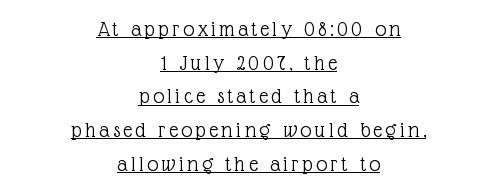
Q: Is the text bold? A: No.
Q: Is the text italic (slanted)? A: No, it is upright.
Q: Is the text underlined? A: Yes.
Q: How is the paragraph aligned? A: Centered.
Q: Is the spacing between lines tight, normal or loose? A: Normal.
